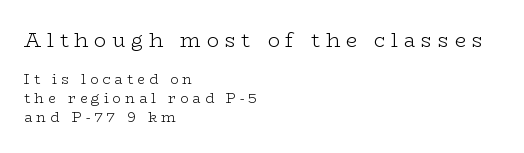
The specimen reads as upright at a glance. How would I describe the line gaps? Plain and ordinary. Tracking value appears strongly positive — letters spread wide. On a weight scale, this lands at 450 or below. The space beneath each line is pristine and unruled.
